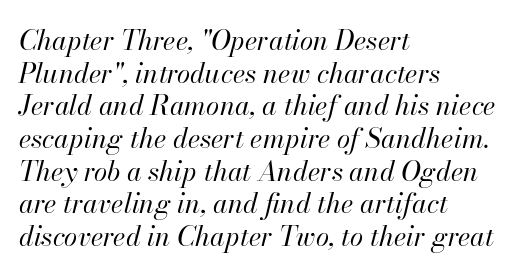
Q: Is the text bold? A: No.
Q: Is the text italic (slanted)? A: Yes, it leans right by about 13 degrees.
Q: Is the text underlined? A: No.
Q: How is the paragraph aligned? A: Left-aligned.
Q: Is the spacing between letters normal or unusually wide? A: Normal.
